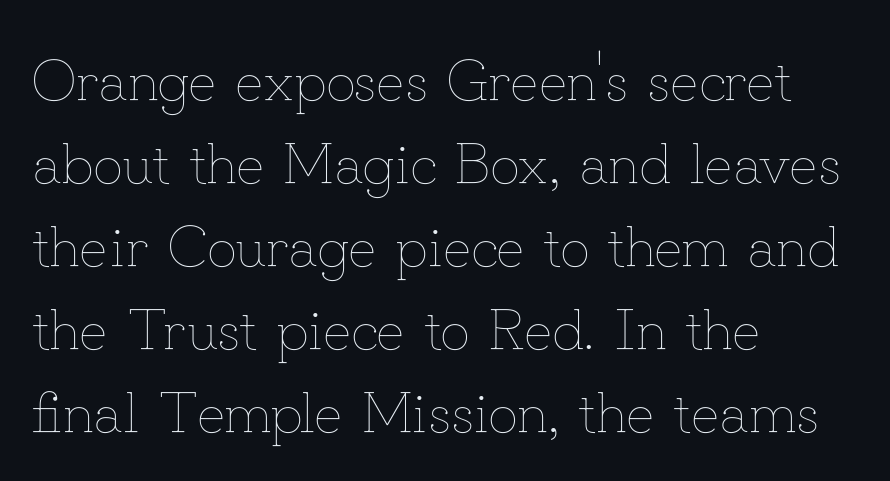
{"italic": "no", "bold": "no", "weight": "thin", "width": "normal", "stroke_contrast": "low", "x_height": "small", "monospaced": "no", "underline": "no", "align": "left", "line_spacing": "normal", "line_spacing_ratio": 1.43, "letter_spacing": "normal", "letter_spacing_em": 0.0, "glyph_px": 58}
